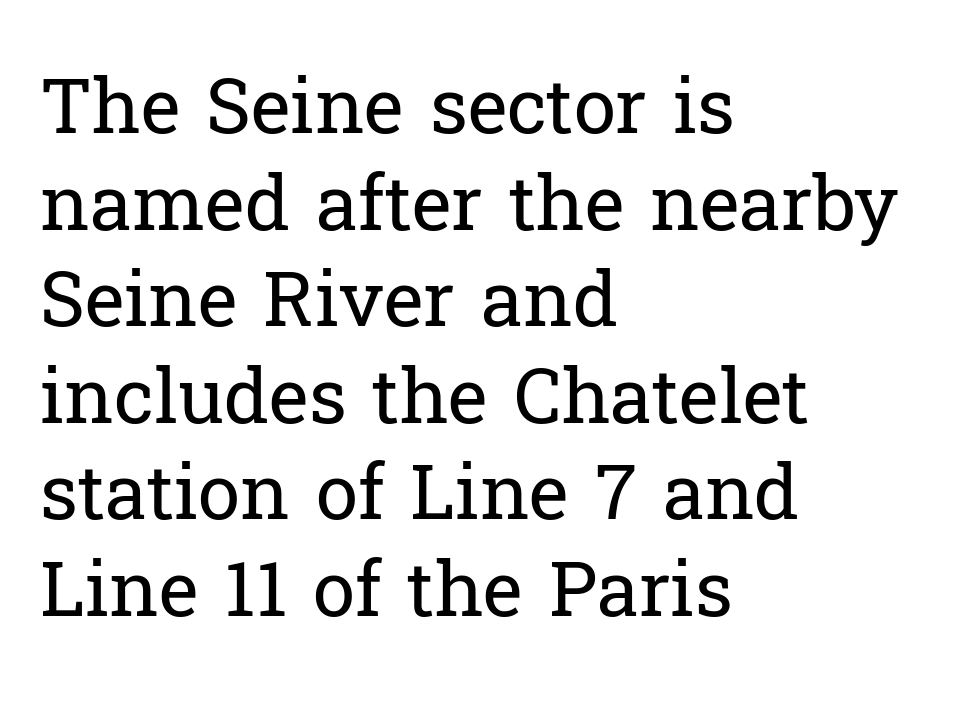
The image shows 76 px regular-weight serif type, upright; set left-aligned, normal line spacing (1.27x), normal letter spacing, not underlined; low stroke contrast and a medium x-height.
